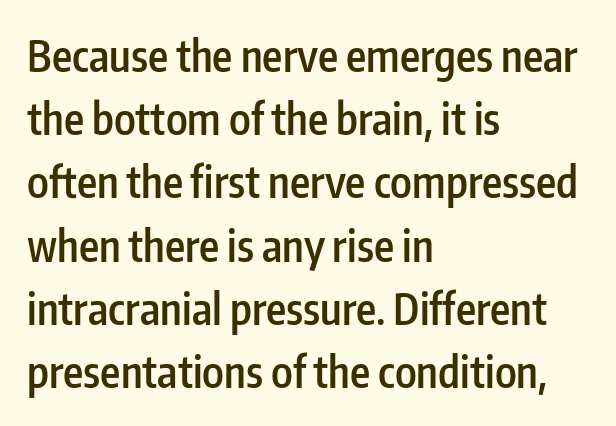
Nope, no serifs anywhere on these letters. Quick note: not italic, upright. Rows of type keep a routine distance in the vertical direction. A somewhat darkened texture: the type is semibold rather than bold. The lines are quadded left. Do the characters align in a grid? No, the font is proportional.
